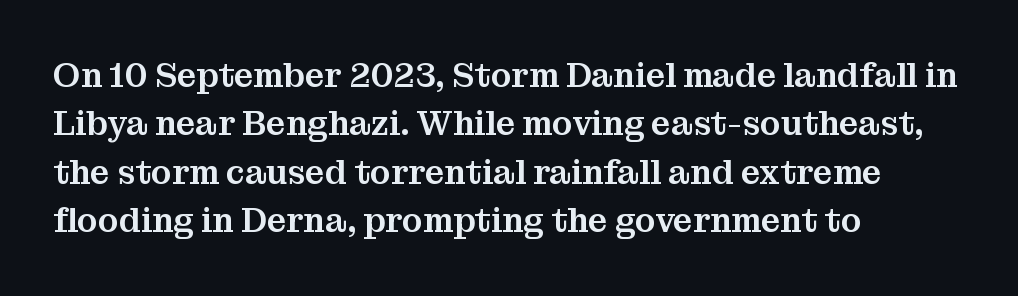
The image shows 34 px serif type, upright; set left-aligned, normal line spacing (1.42x), normal letter spacing, not underlined; medium stroke contrast and a medium x-height.
